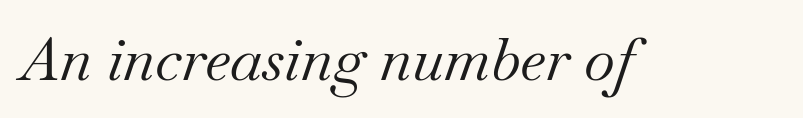
{"serif": "yes", "italic": "yes", "lean": "right", "slant_degrees": 18, "bold": "no", "weight": "regular", "width": "normal", "stroke_contrast": "medium", "x_height": "small", "monospaced": "no", "underline": "no", "letter_spacing": "normal", "letter_spacing_em": 0.0, "glyph_px": 60}
